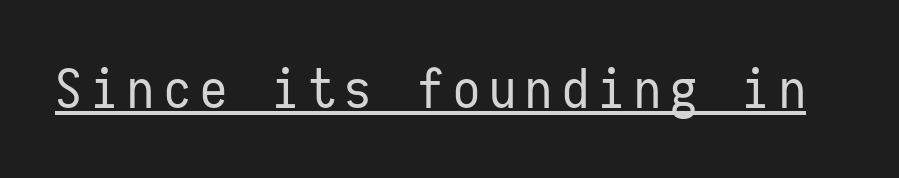
The image shows 54 px regular-weight, condensed sans-serif type, upright, monospaced; set underlined; low stroke contrast and a medium x-height.
